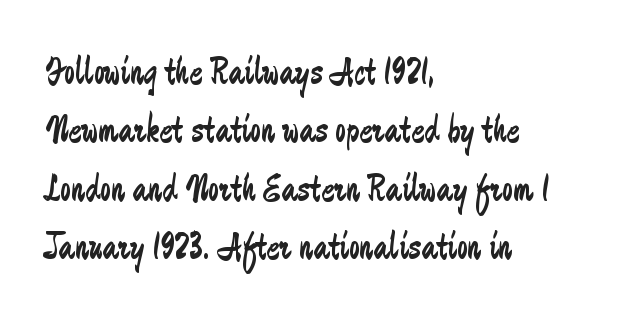
You could not count columns in this text — the font is proportionally spaced. The strokes are not fattened; the text isn't bold. Each word holds together tightly as a unit, with standard inter-letter gaps. This rendering uses left alignment, leaving the right contour irregular.
